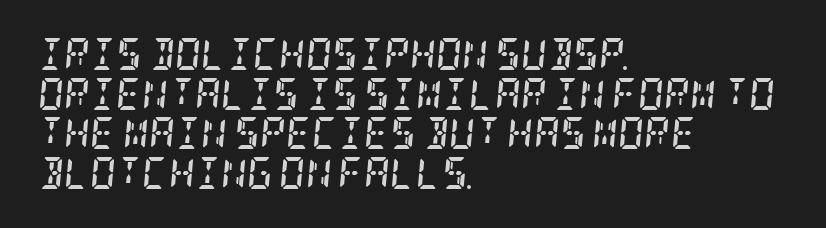
The image shows 32 px semibold, condensed serif type, italic (leaning right); set left-aligned, line spacing 1.24x, normal letter spacing, not underlined; low stroke contrast and a large x-height.
